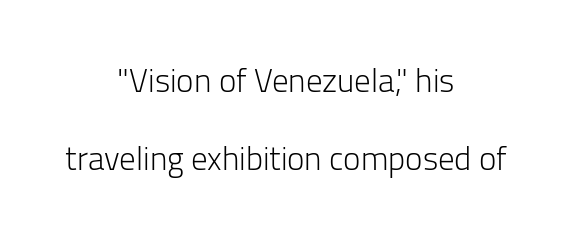
The image shows 33 px light sans-serif type, upright; set centered, loose line spacing (2.35x), normal letter spacing, not underlined; low stroke contrast and a medium x-height.
